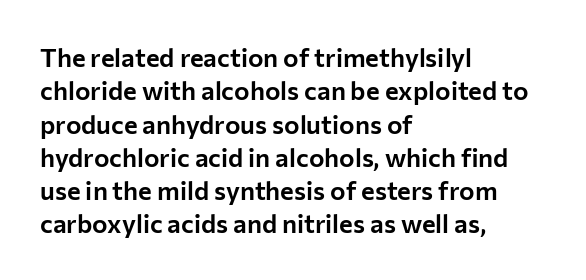
Beneath every word, the page is bare. Evenly set lines give the paragraph a standard silhouette. The compositor pushed each line to the left boundary. Spacing between characters is what you'd get straight out of the box. When letters stand straight like this, we call the style roman or upright.
